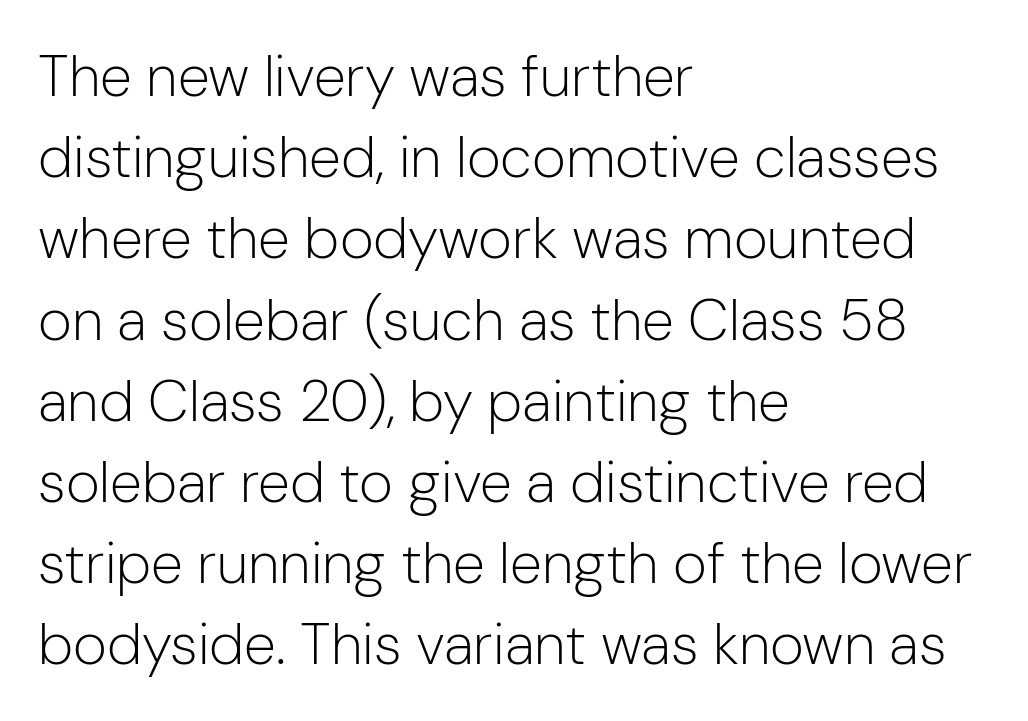
Q: Is the text bold? A: No.
Q: Is the text italic (slanted)? A: No, it is upright.
Q: Is the typeface a serif or a sans-serif typeface? A: Sans-serif.
Q: Is the text underlined? A: No.
Q: How is the paragraph aligned? A: Left-aligned.
Q: Is the spacing between letters normal or unusually wide? A: Normal.
Q: Is the spacing between lines tight, normal or loose? A: Normal.
Q: Width (condensed, normal, or wide)? A: Normal.
Q: Stroke contrast? A: Low.
Q: x-height? A: Medium.
Q: Monospaced? A: No.
